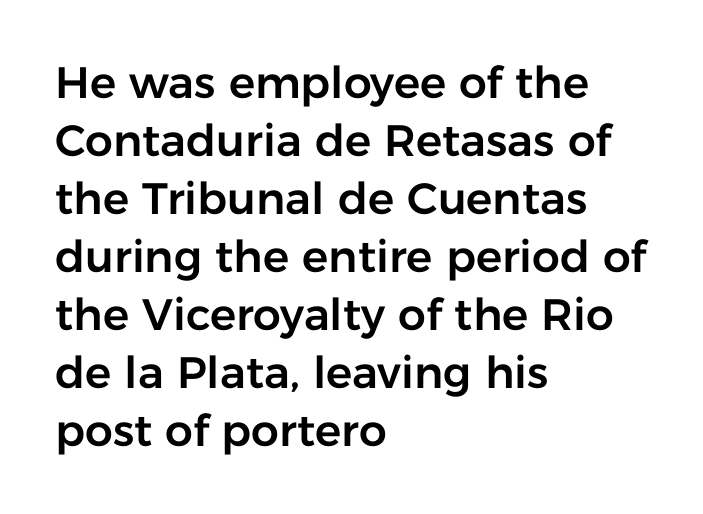
{"serif": "no", "italic": "no", "width": "normal", "stroke_contrast": "low", "x_height": "medium", "monospaced": "no", "underline": "no", "align": "left", "line_spacing": "normal", "line_spacing_ratio": 1.32, "letter_spacing": "normal", "letter_spacing_em": 0.0, "glyph_px": 44}
